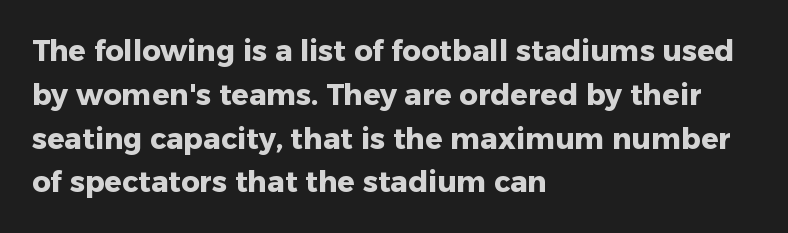
{"serif": "no", "italic": "no", "bold": "yes", "weight": "heavy", "width": "normal", "stroke_contrast": "low", "x_height": "medium", "monospaced": "no", "underline": "no", "align": "left", "line_spacing": "normal", "line_spacing_ratio": 1.51, "letter_spacing": "normal", "letter_spacing_em": 0.0, "glyph_px": 29}
